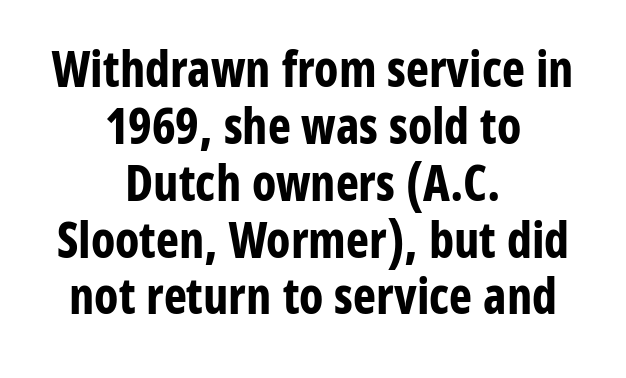
The image shows 49 px bold, condensed sans-serif type, upright; set centered, line spacing 1.16x, normal letter spacing, not underlined; low stroke contrast and a medium x-height.
